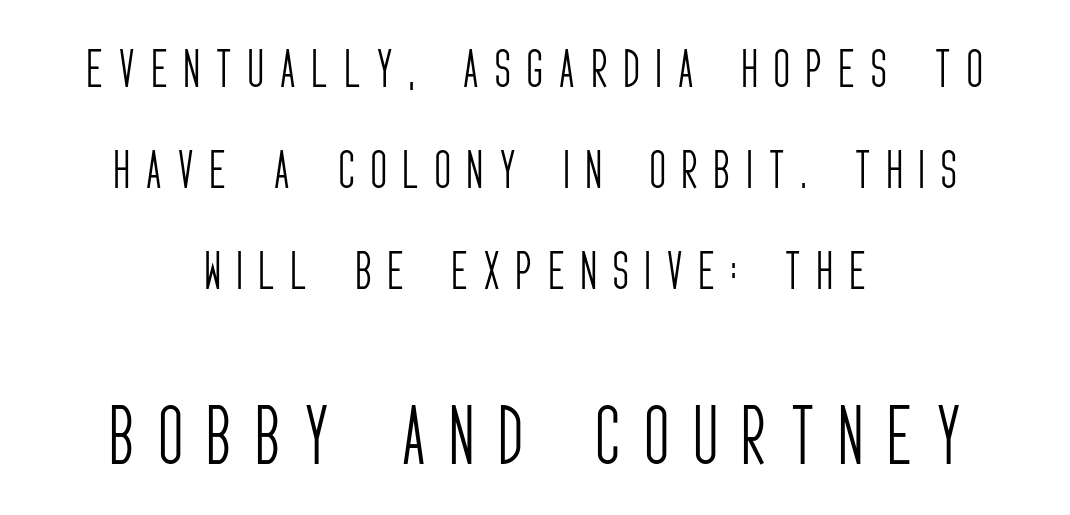
This is sans-serif lettering, the kind often seen on screens and signage. Is the block centered? Yes — each line is placed symmetrically about the middle. A roman cut, with each character standing at attention. If you measured baseline to baseline, you'd find a long distance.
